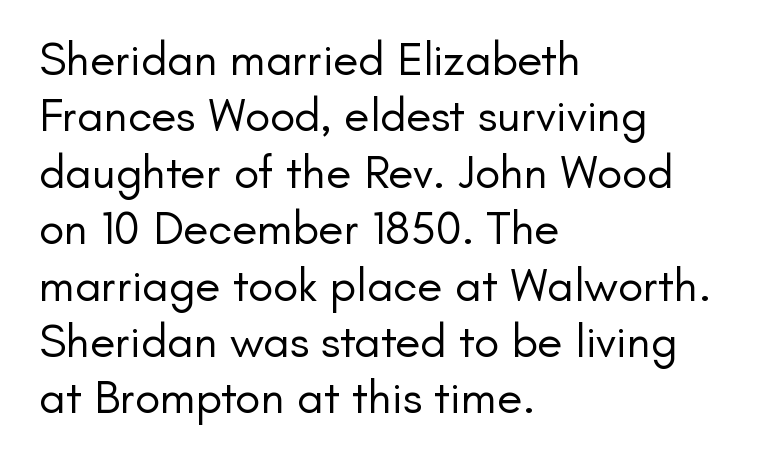
{"serif": "no", "italic": "no", "bold": "no", "weight": "regular", "width": "normal", "stroke_contrast": "low", "x_height": "small", "monospaced": "no", "underline": "no", "align": "left", "line_spacing_ratio": 1.2, "letter_spacing": "normal", "letter_spacing_em": 0.0, "glyph_px": 47}
